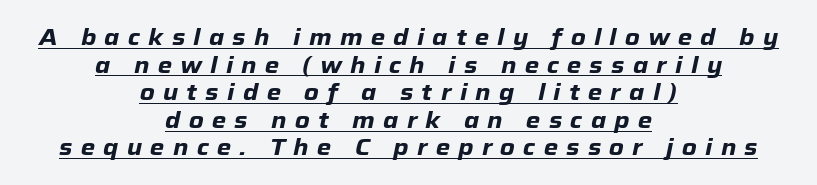
The image shows 23 px bold type, italic (leaning right); set centered, line spacing 1.2x, unusually wide letter spacing (+0.36 em), underlined.
